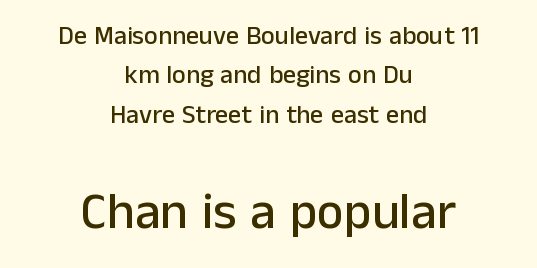
Q: Is the text italic (slanted)? A: No, it is upright.
Q: Is the typeface a serif or a sans-serif typeface? A: Sans-serif.
Q: Is the text underlined? A: No.
Q: How is the paragraph aligned? A: Centered.
Q: Is the spacing between letters normal or unusually wide? A: Normal.
Q: Is the spacing between lines tight, normal or loose? A: Normal.
Q: Which block of text is set in a larger size, the first (top) or the second (bottom)? A: The second (bottom) one.
Q: Width (condensed, normal, or wide)? A: Normal.
Q: Stroke contrast? A: Low.
Q: x-height? A: Medium.
Q: Monospaced? A: No.
